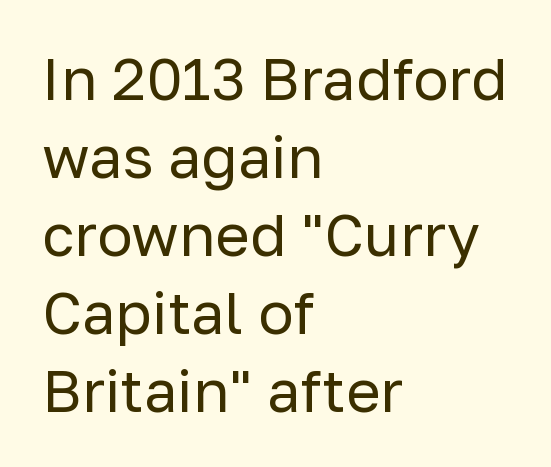
{"serif": "no", "italic": "no", "bold": "no", "weight": "regular", "width": "normal", "stroke_contrast": "low", "x_height": "medium", "monospaced": "no", "underline": "no", "align": "left", "line_spacing": "normal", "line_spacing_ratio": 1.32, "letter_spacing": "normal", "letter_spacing_em": 0.0, "glyph_px": 59}
